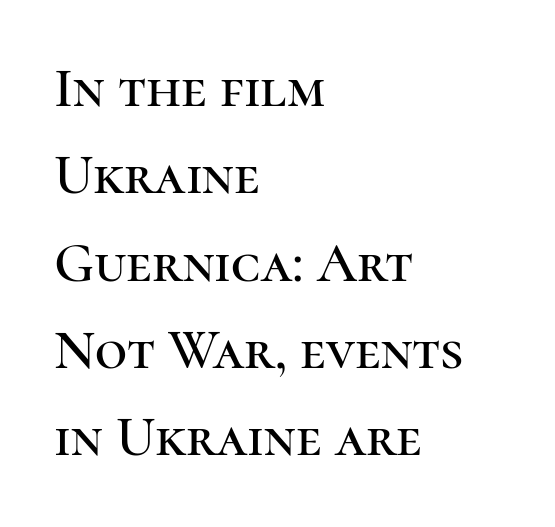
Quick note: not italic, upright. Bare-footed words on every line. Proportional: the letters do not fall into vertical columns. Does the type have serifs? Yes, each stem ends in a small foot. Line beginnings align vertically; line endings do not.
